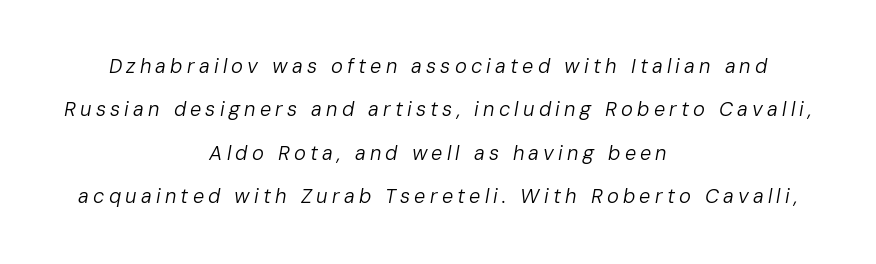
Vertical spacing — loose. Does extra space separate the letters? Yes, quite a lot of it. Quick note: underline off. Every character sits at an angle, as italics do. The typesetting does not lean heavy: it is not bold.
